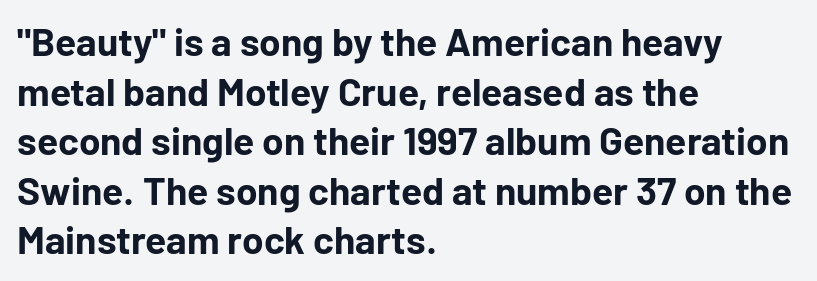
Q: Is the text bold? A: Yes.
Q: Is the text italic (slanted)? A: No, it is upright.
Q: Is the typeface a serif or a sans-serif typeface? A: Sans-serif.
Q: Is the text underlined? A: No.
Q: How is the paragraph aligned? A: Left-aligned.
Q: Is the spacing between letters normal or unusually wide? A: Normal.
Q: Is the spacing between lines tight, normal or loose? A: Normal.
Q: Width (condensed, normal, or wide)? A: Normal.
Q: Stroke contrast? A: Low.
Q: x-height? A: Medium.
Q: Monospaced? A: No.
